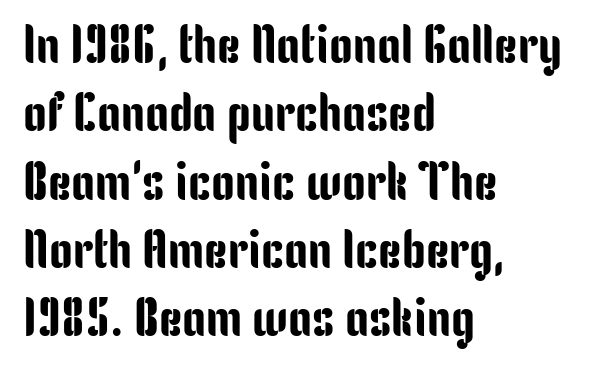
Q: Is the text italic (slanted)? A: No, it is upright.
Q: Is the typeface a serif or a sans-serif typeface? A: Sans-serif.
Q: Is the text underlined? A: No.
Q: How is the paragraph aligned? A: Left-aligned.
Q: Is the spacing between letters normal or unusually wide? A: Normal.
Q: Is the spacing between lines tight, normal or loose? A: Normal.
Q: Width (condensed, normal, or wide)? A: Condensed.
Q: Stroke contrast? A: Low.
Q: x-height? A: Medium.
Q: Monospaced? A: No.
